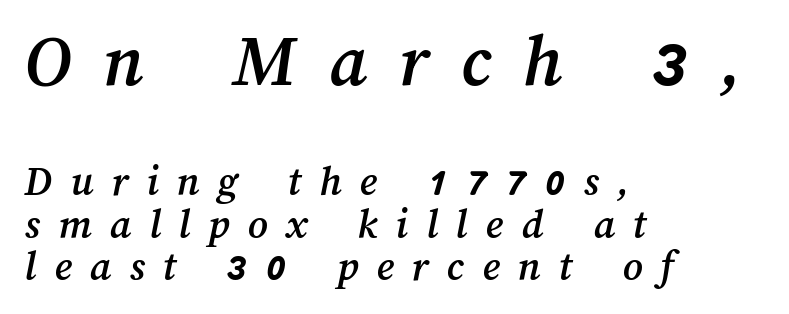
These lines are rendered in a variable-pitch font. The compositor pushed each line to the left boundary. Decoration check: the copy has no underline. Size contrast runs from large at the top to small at the bottom. Letter spacing: wide.
